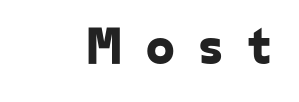
Q: Is the typeface a serif or a sans-serif typeface? A: Sans-serif.
Q: Is the text underlined? A: No.
Q: Is the spacing between letters normal or unusually wide? A: Unusually wide.
Q: Width (condensed, normal, or wide)? A: Normal.
Q: Stroke contrast? A: Low.
Q: x-height? A: Medium.
Q: Monospaced? A: No.
